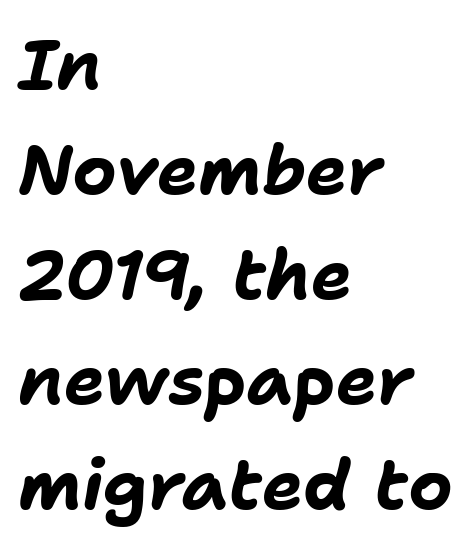
Q: Is the text bold? A: Yes.
Q: Is the text italic (slanted)? A: Yes, it leans right by about 11 degrees.
Q: Is the text underlined? A: No.
Q: How is the paragraph aligned? A: Left-aligned.
Q: Is the spacing between letters normal or unusually wide? A: Normal.
Q: Is the spacing between lines tight, normal or loose? A: Normal.
Q: Width (condensed, normal, or wide)? A: Normal.
Q: Stroke contrast? A: Low.
Q: x-height? A: Medium.
Q: Monospaced? A: No.
